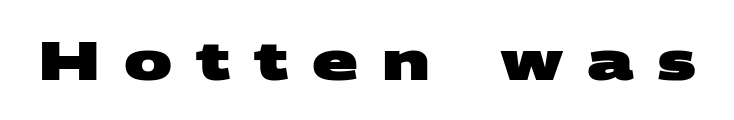
The image shows 54 px heavy, wide sans-serif type; set unusually wide letter spacing (+0.43 em), not underlined; medium stroke contrast and a large x-height.
